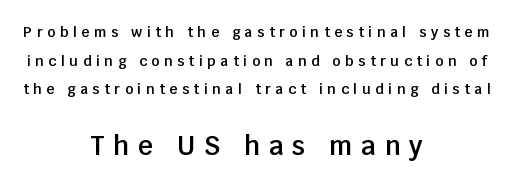
Moderately thickened strokes mark this as semibold type. A typesetter would mark this as roman, not italic. Just letters on the line, the space beneath them empty. The face used here appears at its bigger size in the lower chunk.
